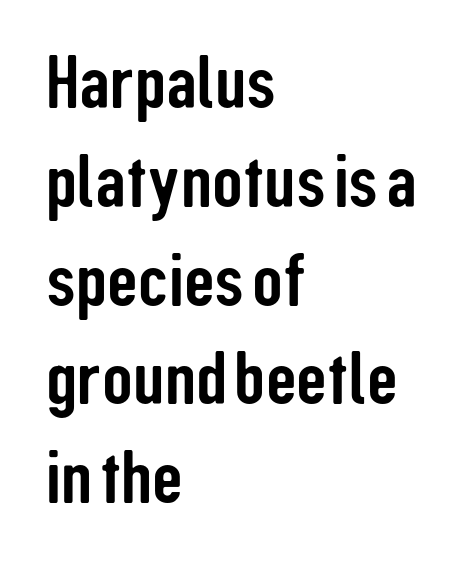
Horizontally, the lines are justified to the leading edge only. The rendering shows plain stroke endings on the letterforms — a sans-serif design. The font's upright variant was chosen for this text. Note the varied advance widths — an 'i' is clearly narrower than an 'm'. Short note: letters normally spaced.
